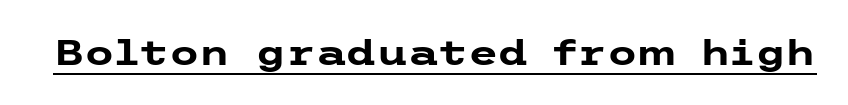
The image shows 35 px heavy, wide sans-serif type, upright; set normal letter spacing, underlined; low stroke contrast and a medium x-height.
